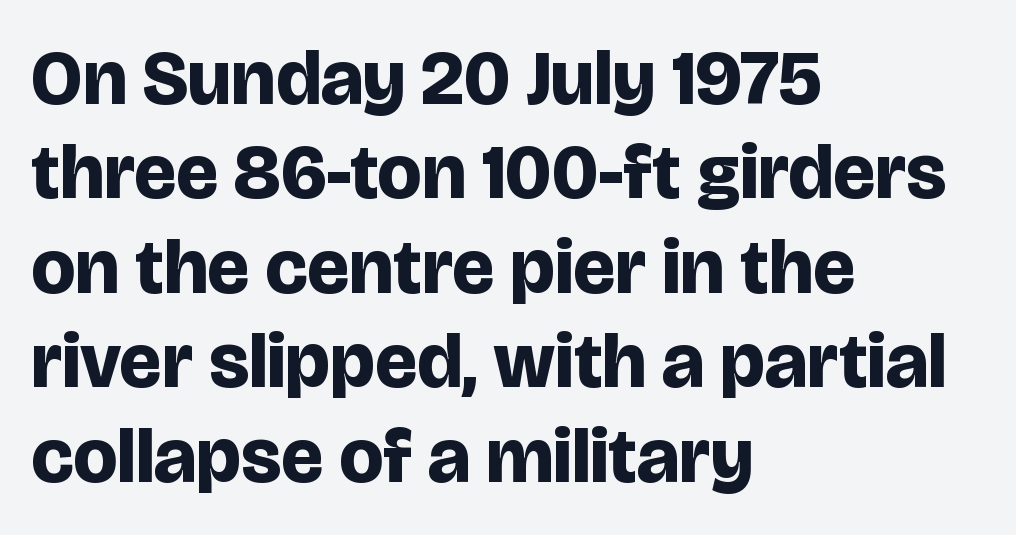
What stands out about the letter spacing? Nothing — it is the standard amount. Is this a fixed-width face? No — the glyphs have proportional, varying widths. Short and long lines alike share a common starting point at left. Typographically, this falls in the sans-serif category. Vertical strokes here are truly vertical.
